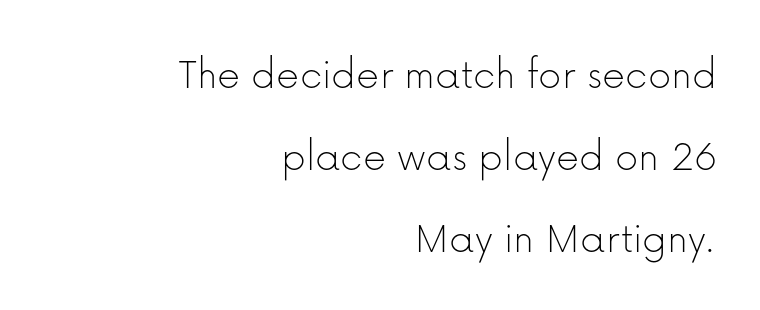
Q: Is the text bold? A: No.
Q: Is the text italic (slanted)? A: No, it is upright.
Q: Is the typeface a serif or a sans-serif typeface? A: Sans-serif.
Q: Is the text underlined? A: No.
Q: How is the paragraph aligned? A: Right-aligned.
Q: Is the spacing between letters normal or unusually wide? A: Normal.
Q: Width (condensed, normal, or wide)? A: Normal.
Q: Stroke contrast? A: Low.
Q: x-height? A: Medium.
Q: Monospaced? A: No.
